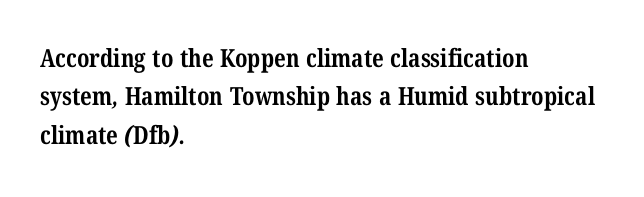
The image shows 25 px bold type; set left-aligned, normal line spacing (1.54x), normal letter spacing, not underlined.
